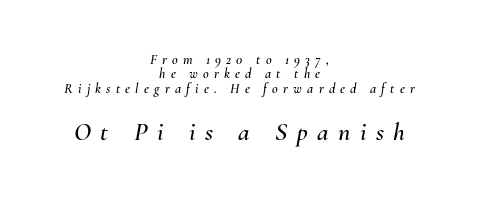
{"italic": "yes", "lean": "right", "slant_degrees": 10, "underline": "no", "align": "center", "line_spacing": "tight", "line_spacing_ratio": 1.03, "letter_spacing": "wide", "letter_spacing_em": 0.37, "larger_block": "second", "size_ratio": 1.86, "glyph_px": 26}
